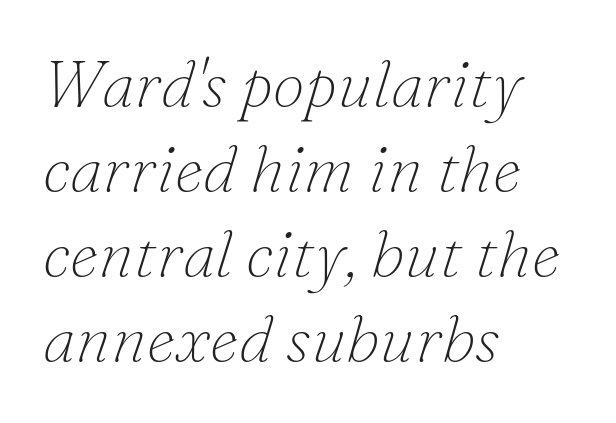
Is the letter spacing exaggerated? No — it looks like the ordinary default. Any mark beneath the type? The region is blank. The typesetter chose a ragged-right arrangement here. The typeface chosen for these lines features serifs. Here the designer chose a conventional face with non-uniform glyph widths. The typesetting does not lean heavy: it is not bold.
